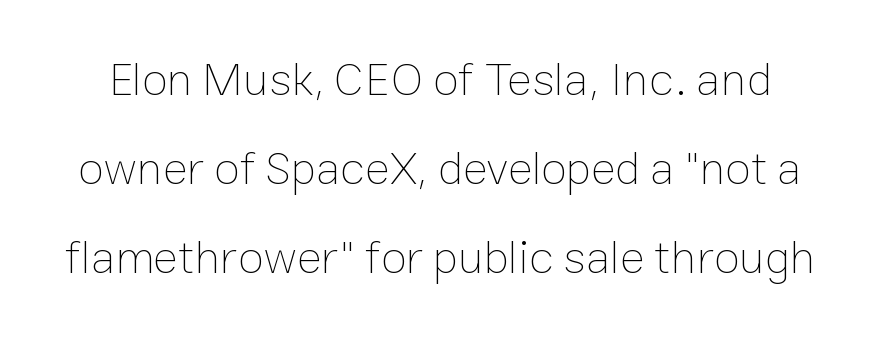
Q: Is the text bold? A: No.
Q: Is the text italic (slanted)? A: No, it is upright.
Q: Is the text underlined? A: No.
Q: Is the spacing between letters normal or unusually wide? A: Normal.
Q: Width (condensed, normal, or wide)? A: Normal.
Q: Stroke contrast? A: Low.
Q: x-height? A: Medium.
Q: Monospaced? A: No.
